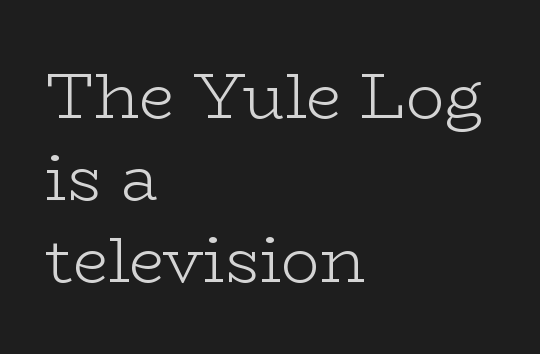
Words appear dense and cohesive because spacing is normal. The designer went with a serif here, giving each stem small feet. The face looks like a standard text weight, possibly lighter. These lines stack with their left ends in a neat column.
